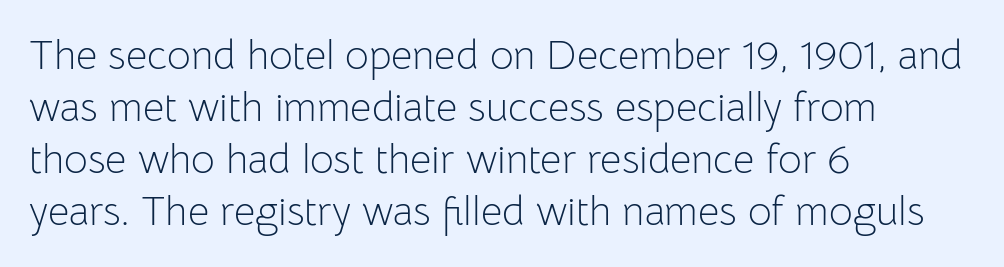
{"serif": "no", "italic": "no", "bold": "no", "weight": "light", "width": "normal", "stroke_contrast": "low", "x_height": "medium", "monospaced": "no", "underline": "no", "align": "left", "line_spacing": "normal", "line_spacing_ratio": 1.27, "letter_spacing": "normal", "letter_spacing_em": 0.0, "glyph_px": 41}
